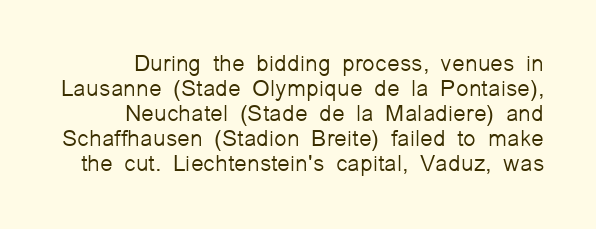
Q: Is the text bold? A: No.
Q: Is the text italic (slanted)? A: No, it is upright.
Q: Is the text underlined? A: No.
Q: Is the spacing between letters normal or unusually wide? A: Normal.
Q: Is the spacing between lines tight, normal or loose? A: Tight.
